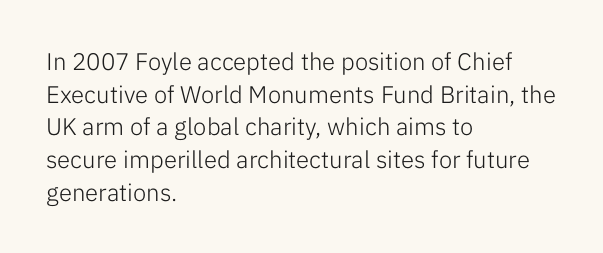
{"italic": "no", "bold": "no", "underline": "no", "align": "left", "line_spacing": "normal", "line_spacing_ratio": 1.36, "letter_spacing": "normal", "letter_spacing_em": 0.0, "glyph_px": 24}
